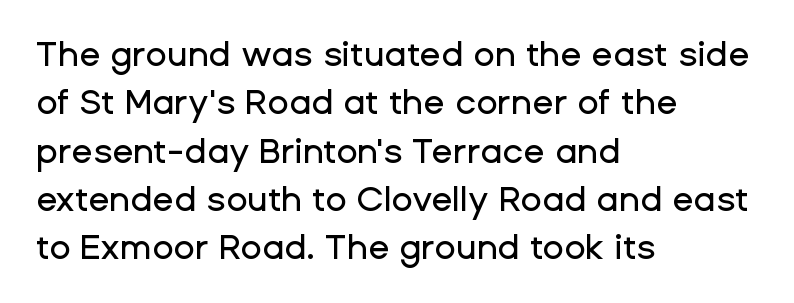
In terms of leading, this rendering sits right in the middle. Posture: vertical. Tracking value appears to be zero — textbook default spacing. Typeset ragged right — the left edge is the straight one. Underline: absent.
